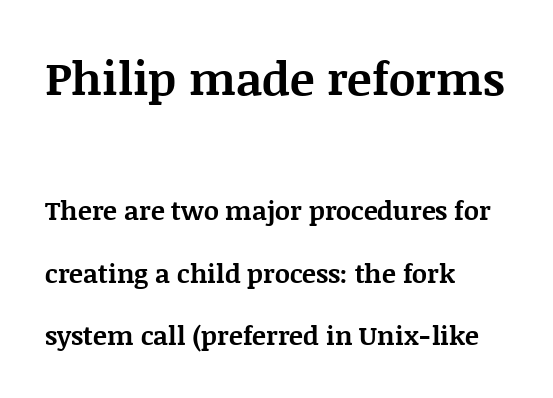
{"serif": "yes", "italic": "no", "bold": "yes", "weight": "bold", "width": "normal", "stroke_contrast": "medium", "x_height": "large", "monospaced": "no", "underline": "no", "align": "left", "line_spacing": "loose", "line_spacing_ratio": 2.4, "letter_spacing": "normal", "letter_spacing_em": 0.0, "larger_block": "first", "size_ratio": 1.77, "glyph_px": 46}
